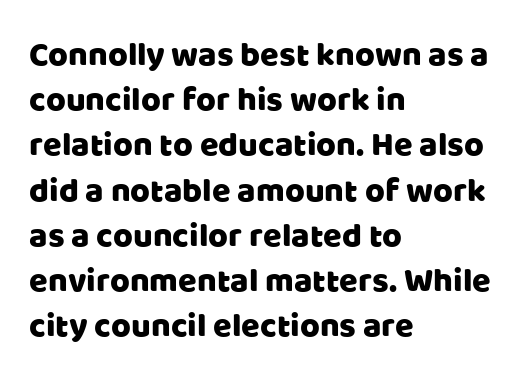
The image shows 34 px sans-serif type, upright; set left-aligned, normal line spacing (1.33x), normal letter spacing, not underlined; low stroke contrast and a large x-height.
